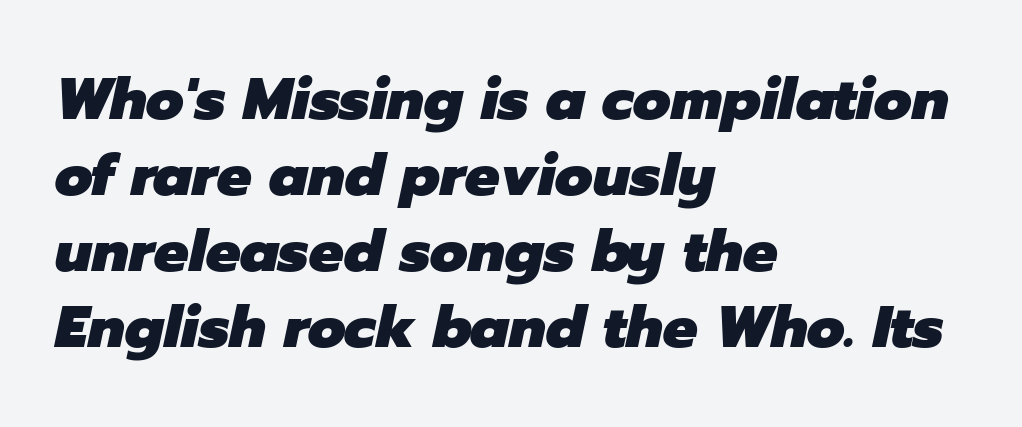
The image shows 58 px heavy type, italic (leaning right); set left-aligned, normal line spacing (1.31x), normal letter spacing, not underlined; low stroke contrast and a medium x-height.
